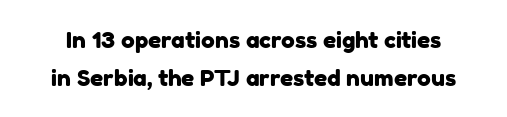
Leading matches the norm, producing a regular column. The gap between lines stays unmarked. The face used here is rendered with its standard letterfit.
